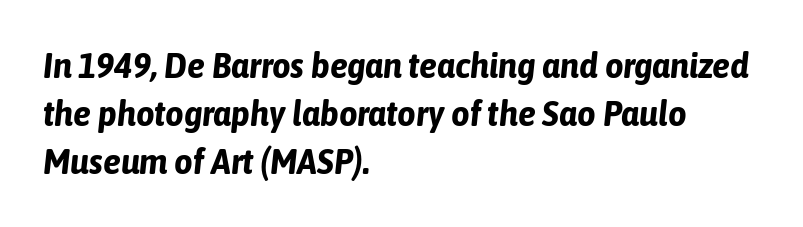
The image shows 36 px bold, condensed type, italic (leaning right); set left-aligned, normal line spacing (1.34x), normal letter spacing, not underlined; low stroke contrast and a medium x-height.
